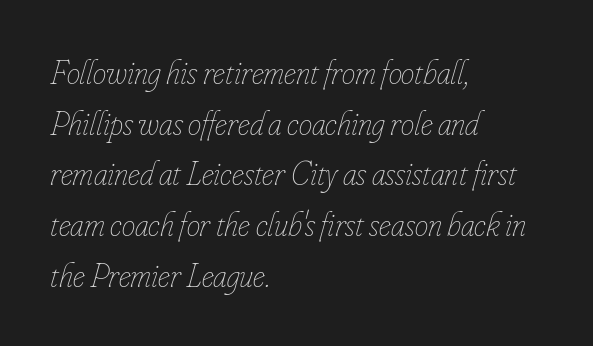
The image shows 34 px thin, condensed type, italic (leaning right); set left-aligned, normal line spacing (1.49x), normal letter spacing, not underlined; low stroke contrast and a small x-height.
